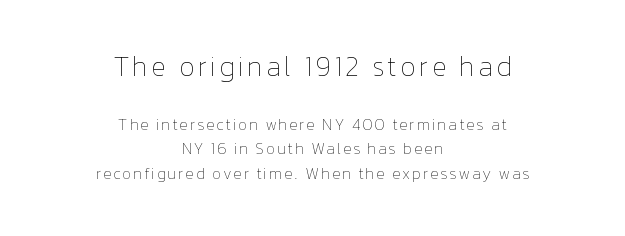
No extra ink here — the face is not bold. This layout puts the oversized block above and the modest block below. Honestly, the row spacing looks completely unremarkable. Neither beginnings nor endings align; midpoints do.
